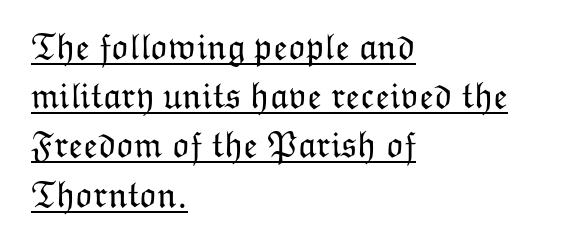
{"italic": "no", "bold": "no", "weight": "light", "width": "normal", "stroke_contrast": "low", "x_height": "medium", "monospaced": "no", "underline": "yes", "align": "left", "line_spacing": "normal", "line_spacing_ratio": 1.33, "letter_spacing": "normal", "letter_spacing_em": 0.0, "glyph_px": 37}
